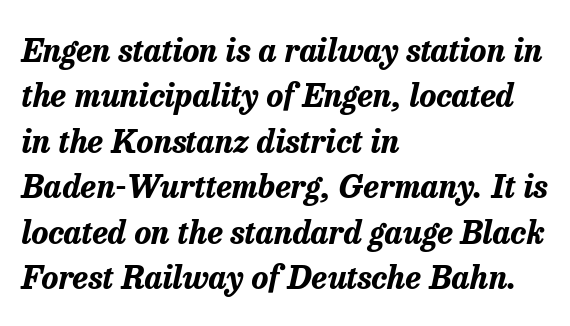
Q: Is the text bold? A: Yes.
Q: Is the text italic (slanted)? A: Yes, it leans right by about 13 degrees.
Q: Is the text underlined? A: No.
Q: How is the paragraph aligned? A: Left-aligned.
Q: Is the spacing between letters normal or unusually wide? A: Normal.
Q: Is the spacing between lines tight, normal or loose? A: Normal.
Q: Width (condensed, normal, or wide)? A: Normal.
Q: Stroke contrast? A: Low.
Q: x-height? A: Medium.
Q: Monospaced? A: No.
